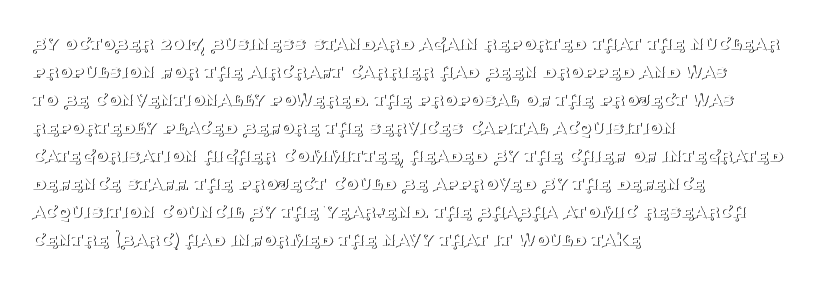
The paragraph has a hard left edge and a soft right edge. Rows of type keep a routine distance in the vertical direction. The letters sit at their default tracking, neither squeezed nor spread. Posture: vertical.
